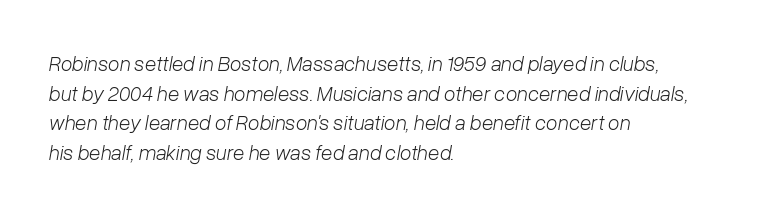
{"italic": "yes", "lean": "right", "slant_degrees": 10, "bold": "no", "underline": "no", "align": "left", "line_spacing": "normal", "line_spacing_ratio": 1.41, "letter_spacing": "normal", "letter_spacing_em": 0.0, "glyph_px": 21}
